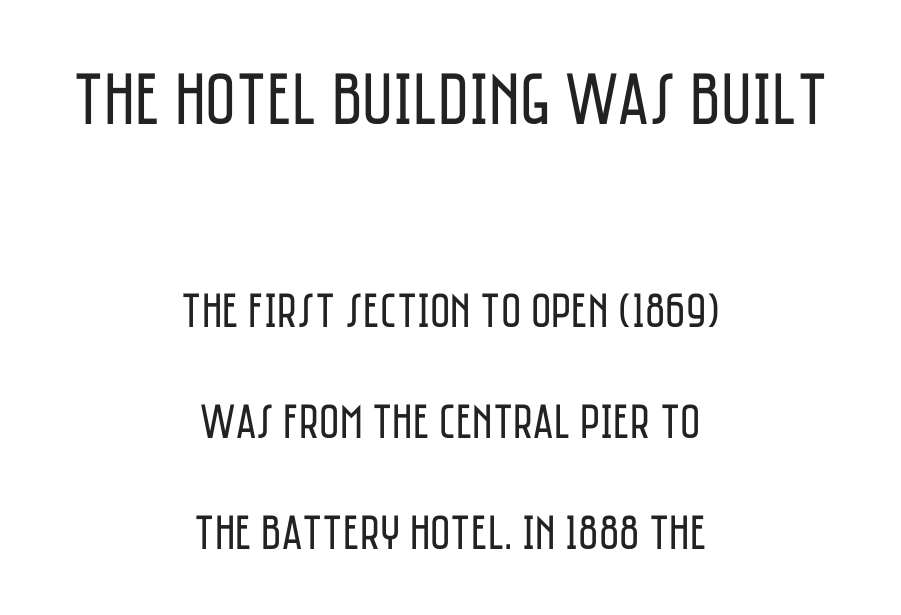
{"serif": "no", "italic": "no", "bold": "no", "weight": "regular", "width": "condensed", "stroke_contrast": "low", "x_height": "large", "monospaced": "no", "underline": "no", "align": "center", "line_spacing": "loose", "line_spacing_ratio": 2.26, "letter_spacing": "normal", "letter_spacing_em": 0.0, "larger_block": "first", "size_ratio": 1.51, "glyph_px": 74}
